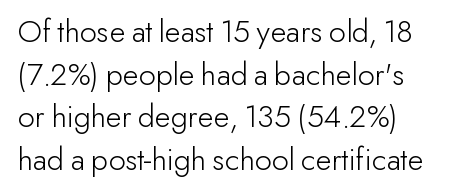
{"serif": "no", "italic": "no", "bold": "no", "weight": "light", "width": "normal", "stroke_contrast": "low", "x_height": "small", "monospaced": "no", "underline": "no", "line_spacing": "normal", "line_spacing_ratio": 1.29, "letter_spacing": "normal", "letter_spacing_em": 0.0, "glyph_px": 33}
